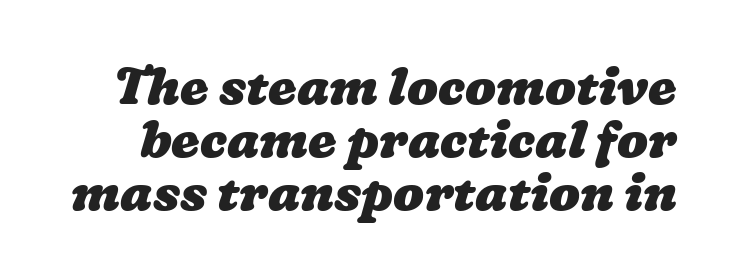
The image shows 51 px heavy, wide type; set tight line spacing (1.04x), normal letter spacing, not underlined; low stroke contrast and a medium x-height.
